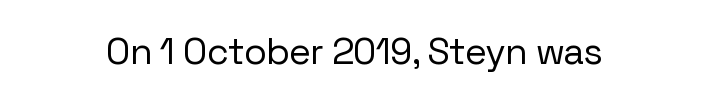
{"serif": "no", "italic": "no", "bold": "no", "weight": "regular", "width": "normal", "stroke_contrast": "low", "x_height": "medium", "monospaced": "no", "underline": "no", "letter_spacing": "normal", "letter_spacing_em": 0.0, "glyph_px": 37}
